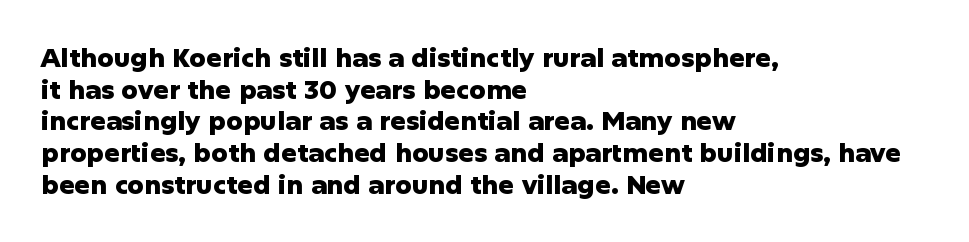
The image shows 26 px bold type, upright; set left-aligned, line spacing 1.22x, normal letter spacing, not underlined.
